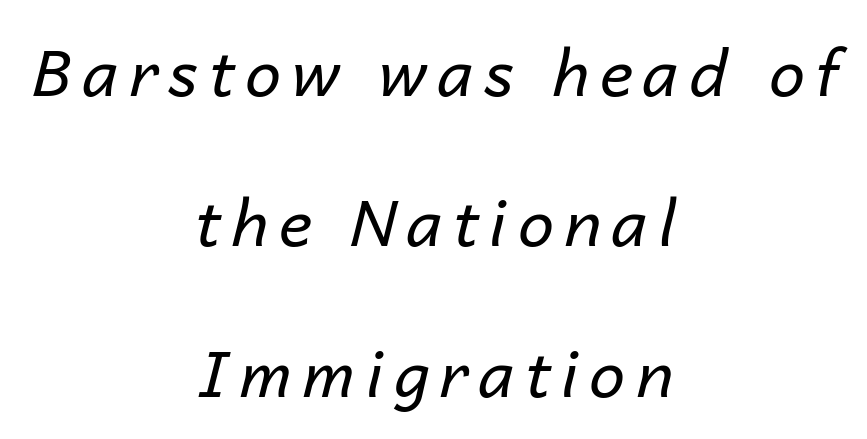
The image shows 64 px regular-weight type, italic (leaning right); set centered, loose line spacing (2.35x), not underlined; low stroke contrast and a medium x-height.
